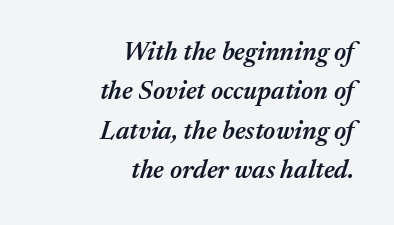
The foot of each line stays bare and open. Short note: letters normally spaced. Reading down the block, your eye finds every line finishing at a fixed right position. On the weight axis this lands at semibold, roughly 600. The axis of the letterforms is tilted away from vertical. If you measured baseline to baseline, you'd find a middling distance.
